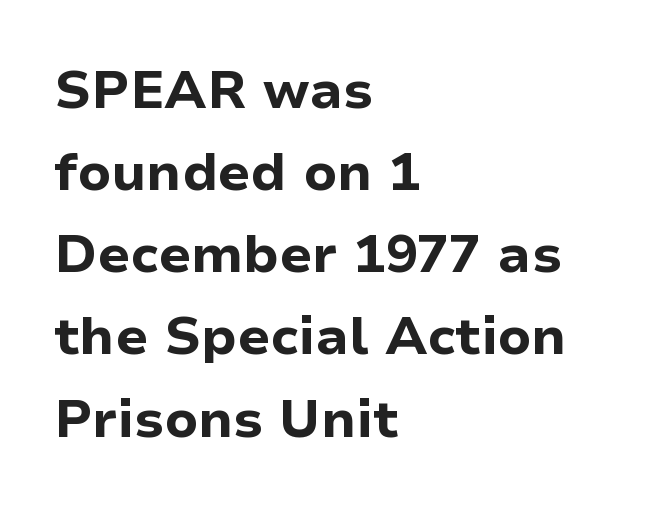
{"serif": "no", "italic": "no", "bold": "yes", "weight": "bold", "width": "normal", "stroke_contrast": "low", "x_height": "medium", "monospaced": "no", "underline": "no", "align": "left", "line_spacing": "normal", "line_spacing_ratio": 1.55, "letter_spacing": "normal", "letter_spacing_em": 0.0, "glyph_px": 53}
